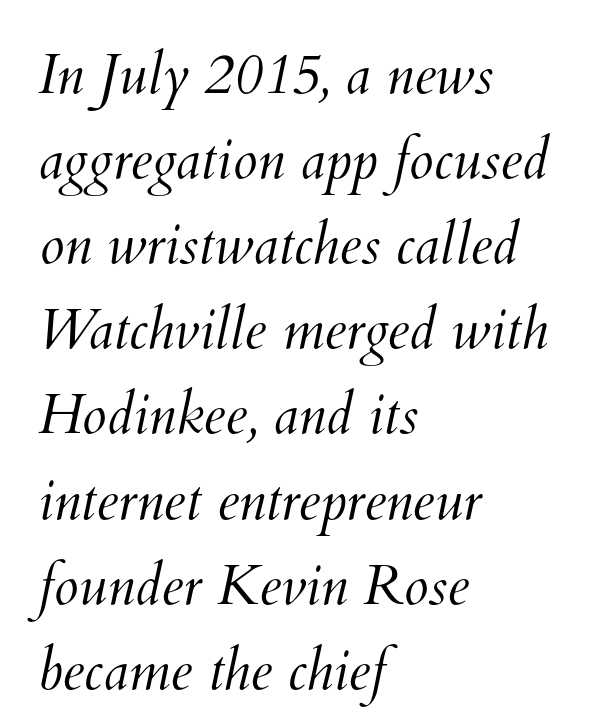
The image shows 56 px light type; set left-aligned, normal line spacing (1.52x), normal letter spacing, not underlined; medium stroke contrast and a small x-height.
